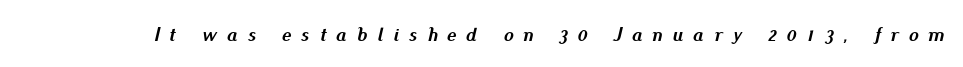
Q: Is the text bold? A: Yes.
Q: Is the text italic (slanted)? A: Yes, it leans right by about 13 degrees.
Q: Is the text underlined? A: No.
Q: Is the spacing between letters normal or unusually wide? A: Unusually wide.
